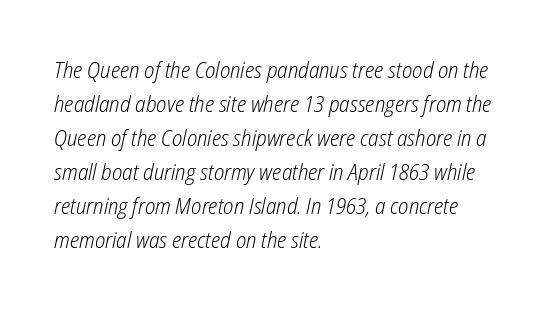
Nobody touched the tracking dial on this one. Normally led — the rows are evenly, conventionally spaced. Letters have the restrained weight of plain body copy at most. Does the copy run flush right? No — it runs flush left. Any mark beneath the type? The region is blank. Observe the lean: these are italic letterforms.
